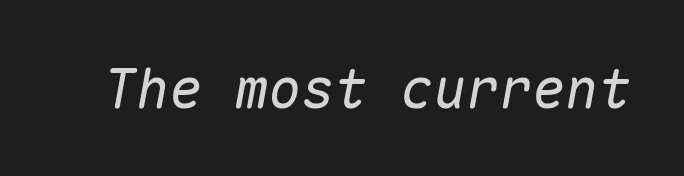
Q: Is the text italic (slanted)? A: Yes, it leans right by about 10 degrees.
Q: Is the text underlined? A: No.
Q: Is the spacing between letters normal or unusually wide? A: Normal.
Q: Width (condensed, normal, or wide)? A: Normal.
Q: Stroke contrast? A: Medium.
Q: x-height? A: Medium.
Q: Monospaced? A: Yes.
